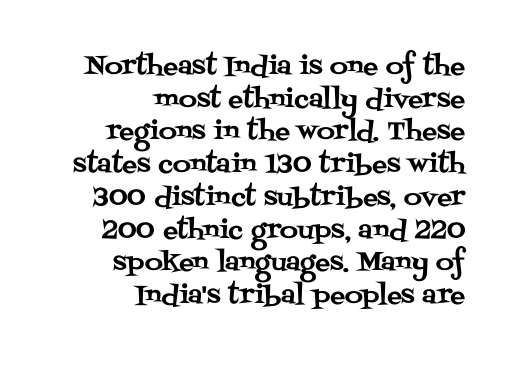
The line texture is even and compact thanks to regular tracking. Is the block centered? No — it sits flush against the right margin. The letters stand straight up with perfectly vertical stems. The block of text has a typical density, with ordinary space between rows.
